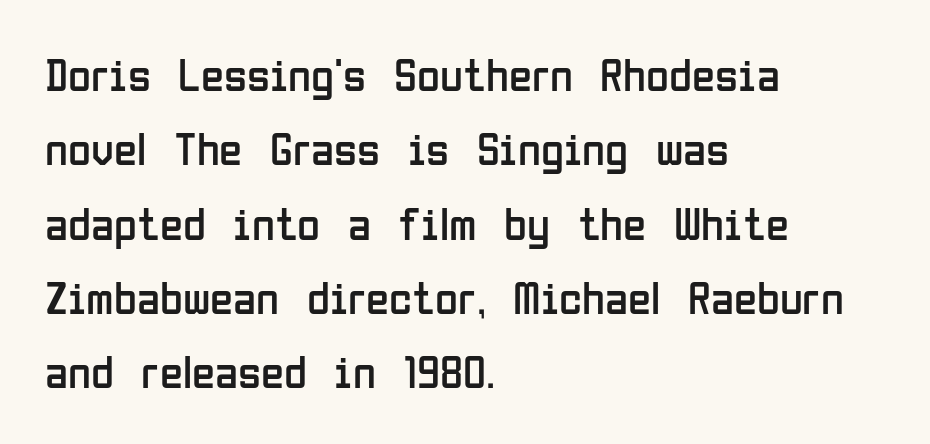
{"serif": "no", "italic": "no", "bold": "no", "weight": "regular", "width": "condensed", "stroke_contrast": "low", "x_height": "medium", "monospaced": "no", "underline": "no", "align": "left", "line_spacing": "normal", "line_spacing_ratio": 1.58, "letter_spacing": "normal", "letter_spacing_em": 0.0, "glyph_px": 47}
